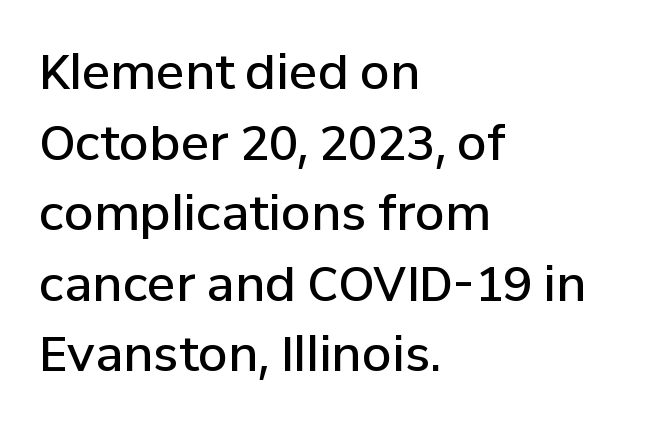
Q: Is the text bold? A: Semi-bold.
Q: Is the text italic (slanted)? A: No, it is upright.
Q: Is the typeface a serif or a sans-serif typeface? A: Sans-serif.
Q: Is the text underlined? A: No.
Q: How is the paragraph aligned? A: Left-aligned.
Q: Is the spacing between letters normal or unusually wide? A: Normal.
Q: Is the spacing between lines tight, normal or loose? A: Normal.
Q: Width (condensed, normal, or wide)? A: Normal.
Q: Stroke contrast? A: Low.
Q: x-height? A: Medium.
Q: Monospaced? A: No.
